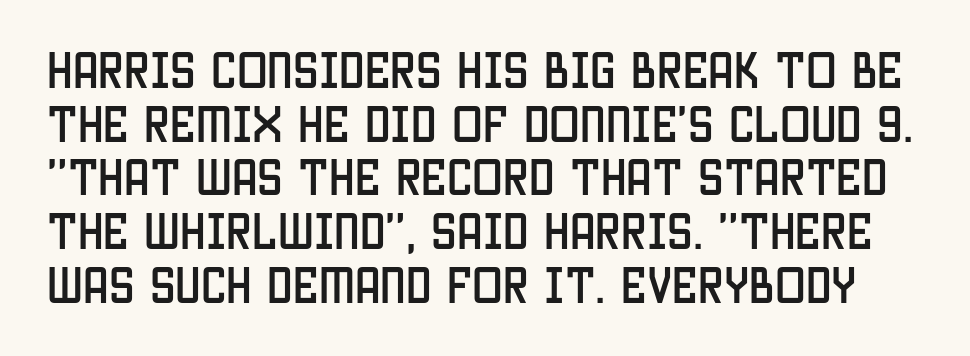
Q: Is the text italic (slanted)? A: No, it is upright.
Q: Is the typeface a serif or a sans-serif typeface? A: Sans-serif.
Q: Is the text underlined? A: No.
Q: Is the spacing between letters normal or unusually wide? A: Normal.
Q: Is the spacing between lines tight, normal or loose? A: Normal.
Q: Width (condensed, normal, or wide)? A: Condensed.
Q: Stroke contrast? A: Low.
Q: x-height? A: Large.
Q: Monospaced? A: No.
